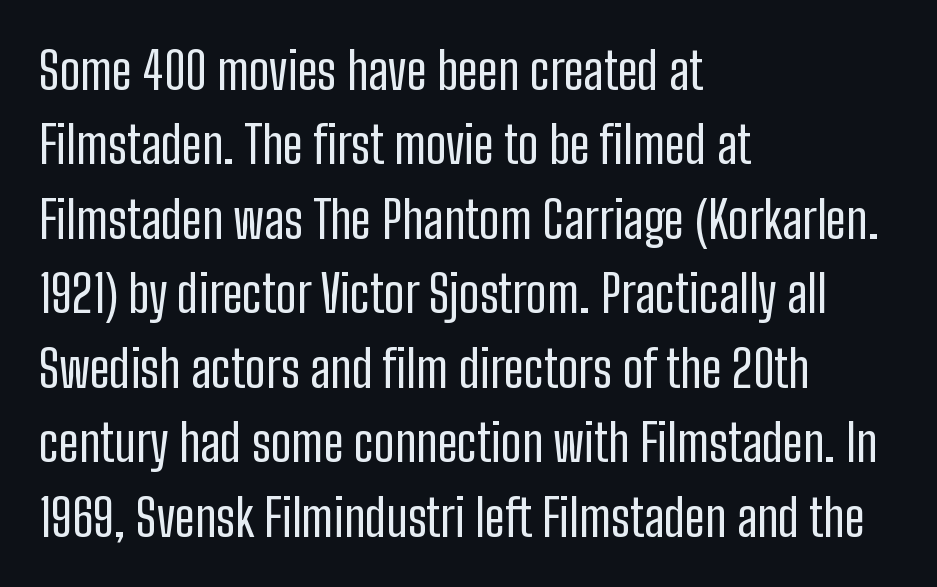
The image shows 51 px regular-weight, condensed sans-serif type, upright; set left-aligned, normal line spacing (1.46x), normal letter spacing, not underlined; low stroke contrast and a medium x-height.
